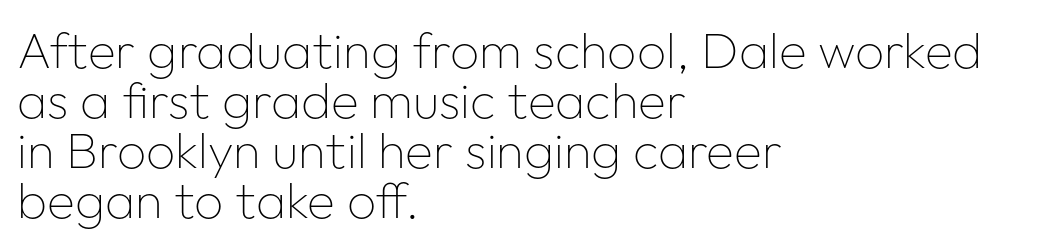
Q: Is the text bold? A: No.
Q: Is the text italic (slanted)? A: No, it is upright.
Q: Is the typeface a serif or a sans-serif typeface? A: Sans-serif.
Q: Is the text underlined? A: No.
Q: How is the paragraph aligned? A: Left-aligned.
Q: Is the spacing between letters normal or unusually wide? A: Normal.
Q: Is the spacing between lines tight, normal or loose? A: Tight.
Q: Width (condensed, normal, or wide)? A: Normal.
Q: Stroke contrast? A: Low.
Q: x-height? A: Medium.
Q: Monospaced? A: No.
